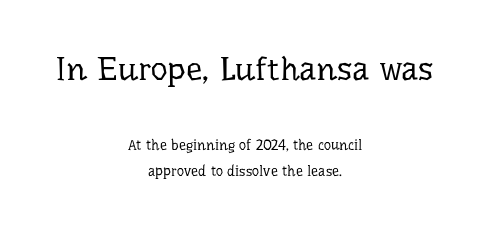
{"serif": "yes", "italic": "no", "bold": "no", "weight": "regular", "width": "normal", "stroke_contrast": "low", "x_height": "medium", "monospaced": "no", "underline": "no", "align": "center", "line_spacing_ratio": 1.84, "letter_spacing": "normal", "letter_spacing_em": 0.0, "larger_block": "first", "size_ratio": 2.36, "glyph_px": 33}
